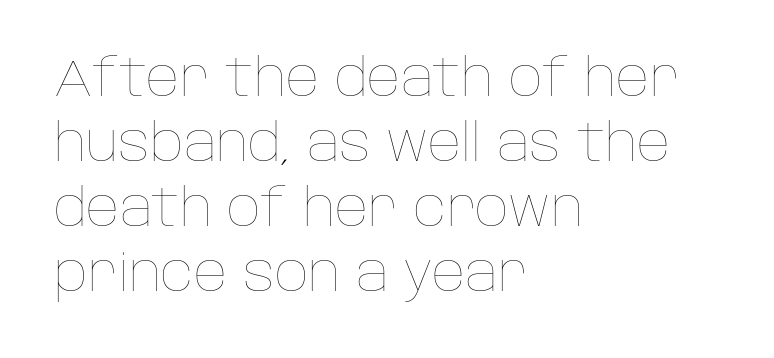
The image shows 52 px thin type, upright; set left-aligned, normal line spacing (1.25x), normal letter spacing, not underlined; low stroke contrast and a large x-height.
